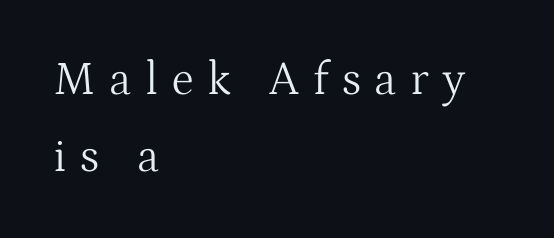
The image shows 47 px light serif type, upright; set left-aligned, normal line spacing (1.64x), unusually wide letter spacing (+0.29 em), not underlined; medium stroke contrast and a medium x-height.
